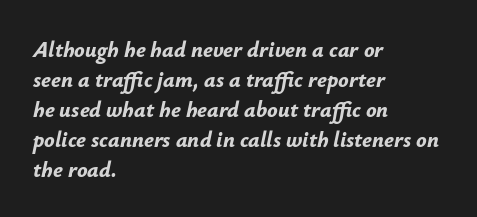
{"italic": "yes", "lean": "right", "slant_degrees": 12, "bold": "yes", "underline": "no", "align": "left", "line_spacing": "normal", "line_spacing_ratio": 1.36, "letter_spacing": "normal", "letter_spacing_em": 0.0, "glyph_px": 22}
